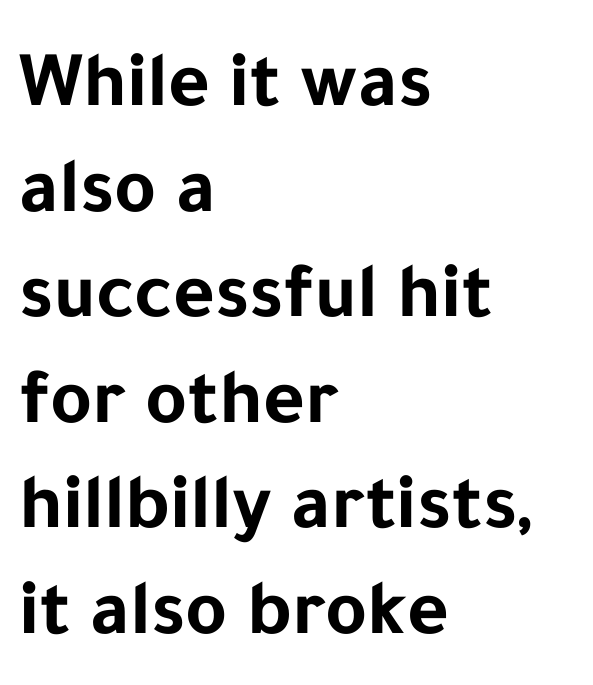
Q: Is the text bold? A: Yes.
Q: Is the text italic (slanted)? A: No, it is upright.
Q: Is the typeface a serif or a sans-serif typeface? A: Sans-serif.
Q: Is the text underlined? A: No.
Q: How is the paragraph aligned? A: Left-aligned.
Q: Is the spacing between letters normal or unusually wide? A: Normal.
Q: Is the spacing between lines tight, normal or loose? A: Normal.
Q: Width (condensed, normal, or wide)? A: Normal.
Q: Stroke contrast? A: Low.
Q: x-height? A: Medium.
Q: Monospaced? A: No.
